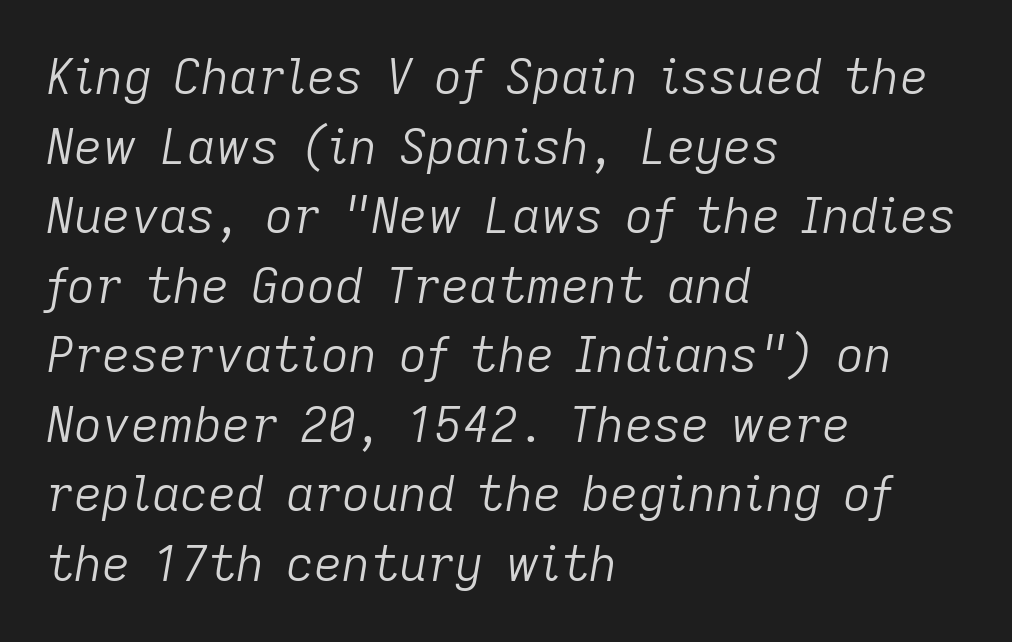
The image shows 49 px light type, italic (leaning right); set left-aligned, normal line spacing (1.42x), normal letter spacing, not underlined; low stroke contrast and a medium x-height.
